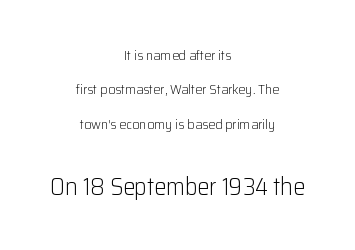
{"italic": "no", "bold": "no", "underline": "no", "align": "center", "line_spacing": "loose", "line_spacing_ratio": 2.46, "letter_spacing": "normal", "letter_spacing_em": 0.0, "larger_block": "second", "size_ratio": 1.71, "glyph_px": 24}
